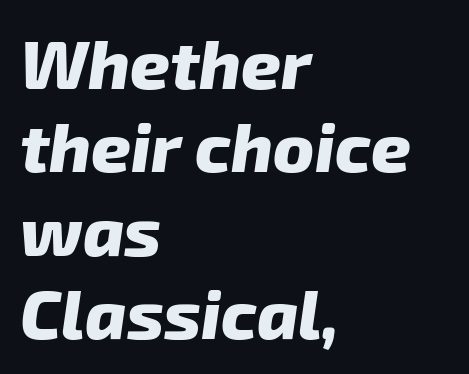
Is this a fixed-width face? No — the glyphs have proportional, varying widths. The paragraph shown leans on its left margin. The face used here has the dense, thick strokes of a bold. The glyphs are unaccompanied by any horizontal stroke below them. The rendering keeps characters at their native spacing.
